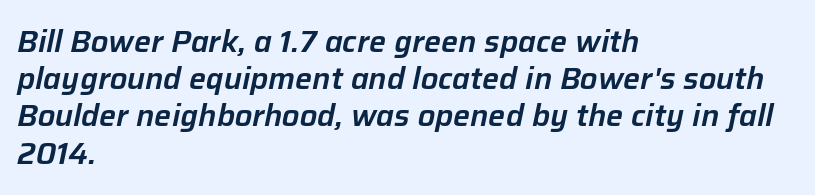
The image shows 30 px text type, italic (leaning right); set left-aligned, line spacing 1.24x, normal letter spacing, not underlined; low stroke contrast and a medium x-height.
